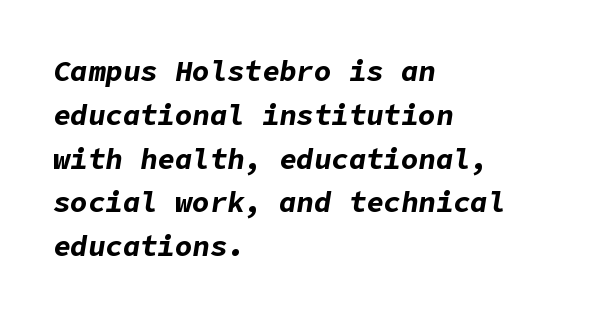
{"italic": "yes", "lean": "right", "slant_degrees": 9, "bold": "yes", "weight": "bold", "width": "normal", "stroke_contrast": "low", "x_height": "medium", "underline": "no", "align": "left", "line_spacing": "normal", "line_spacing_ratio": 1.51, "letter_spacing": "normal", "letter_spacing_em": 0.0, "glyph_px": 29}
